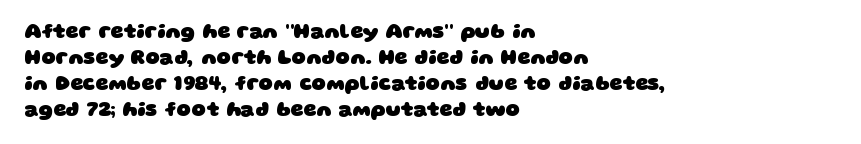
{"bold": "yes", "underline": "no", "align": "left", "line_spacing": "normal", "line_spacing_ratio": 1.3, "letter_spacing": "normal", "letter_spacing_em": 0.0, "glyph_px": 20}
